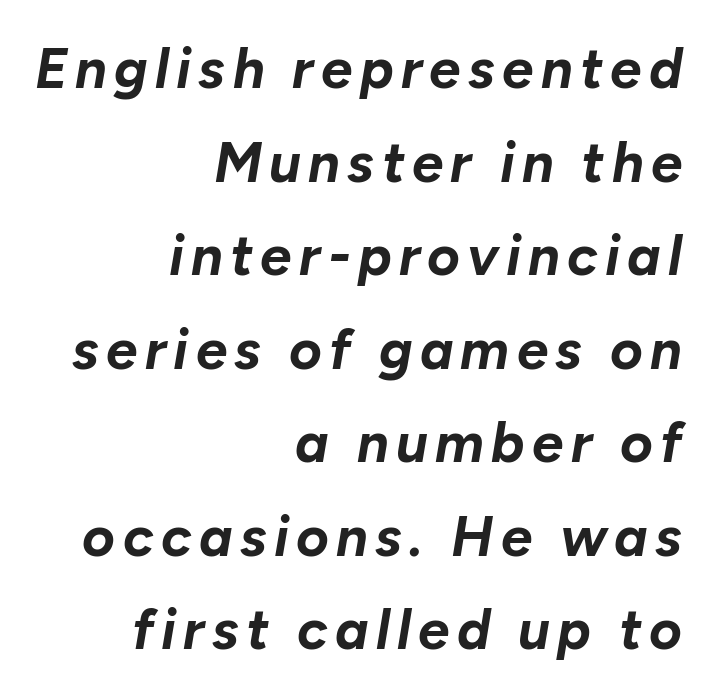
Q: Is the text bold? A: Yes.
Q: Is the text italic (slanted)? A: Yes, it leans right by about 10 degrees.
Q: Is the text underlined? A: No.
Q: How is the paragraph aligned? A: Right-aligned.
Q: Is the spacing between lines tight, normal or loose? A: Normal.
Q: Width (condensed, normal, or wide)? A: Normal.
Q: Stroke contrast? A: Low.
Q: x-height? A: Medium.
Q: Monospaced? A: No.
